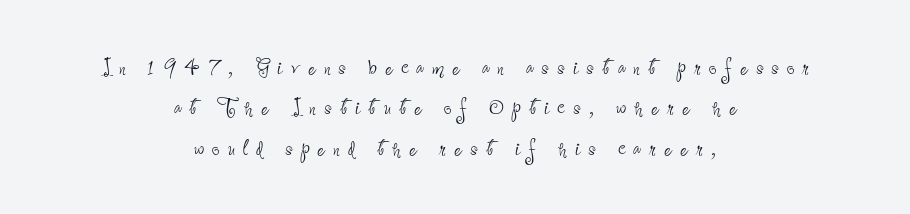
Q: Is the text bold? A: No.
Q: Is the text italic (slanted)? A: Yes.
Q: Is the text underlined? A: No.
Q: How is the paragraph aligned? A: Centered.
Q: Is the spacing between letters normal or unusually wide? A: Unusually wide.
Q: Is the spacing between lines tight, normal or loose? A: Normal.
